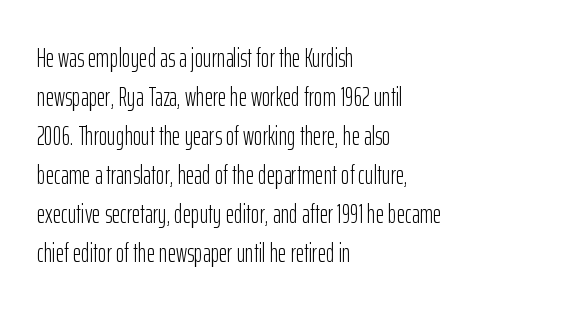
Each new line begins a customary step beneath the previous one. Students, note that the glyphs here touch the page at normal intervals. Letters rest on an invisible, unmarked baseline. Posture: upright roman.
